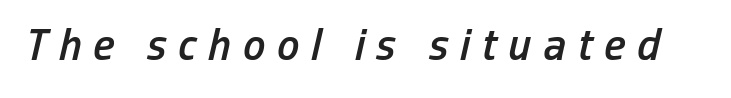
The typesetting leans somewhat heavy: a semibold. Characters are canted at an angle relative to the baseline's perpendicular. The zone under the glyphs is completely vacant. The horizontal fit of the characters is loose and conspicuously gappy. The face used here is proportionally spaced, like ordinary book or web type.
